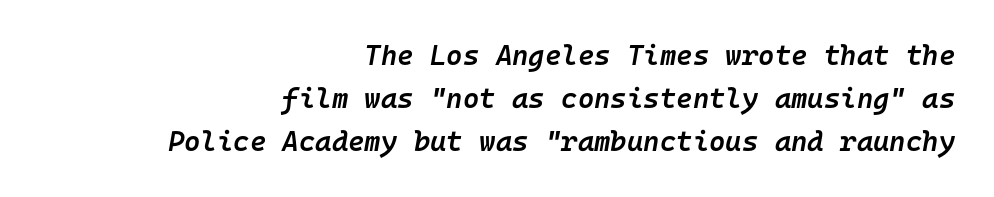
{"italic": "yes", "lean": "right", "slant_degrees": 10, "bold": "semi", "weight": "semibold", "width": "normal", "stroke_contrast": "low", "x_height": "medium", "monospaced": "yes", "underline": "no", "align": "right", "line_spacing": "normal", "line_spacing_ratio": 1.53, "letter_spacing": "normal", "letter_spacing_em": 0.0, "glyph_px": 28}
